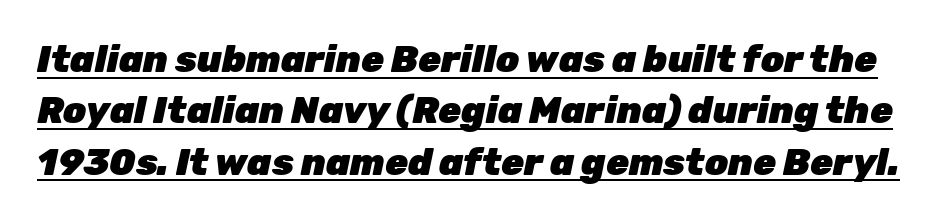
Q: Is the text bold? A: Yes.
Q: Is the text italic (slanted)? A: Yes, it leans right by about 12 degrees.
Q: Is the text underlined? A: Yes.
Q: Is the spacing between letters normal or unusually wide? A: Normal.
Q: Is the spacing between lines tight, normal or loose? A: Normal.
Q: Width (condensed, normal, or wide)? A: Normal.
Q: Stroke contrast? A: Low.
Q: x-height? A: Medium.
Q: Monospaced? A: No.
